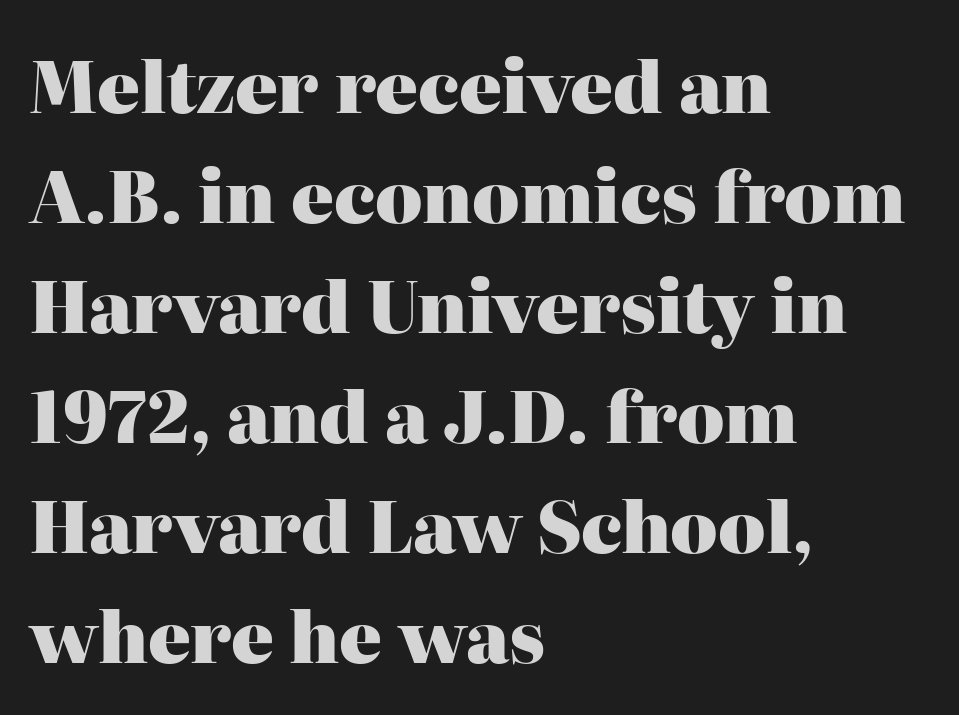
The image shows 71 px heavy serif type, upright; set left-aligned, normal line spacing (1.55x), normal letter spacing, not underlined; high stroke contrast and a medium x-height.
